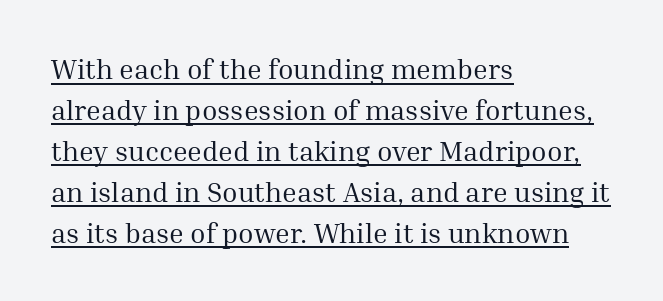
The image shows 28 px regular-weight serif type, upright; set left-aligned, normal line spacing (1.46x), normal letter spacing, underlined; medium stroke contrast and a medium x-height.
